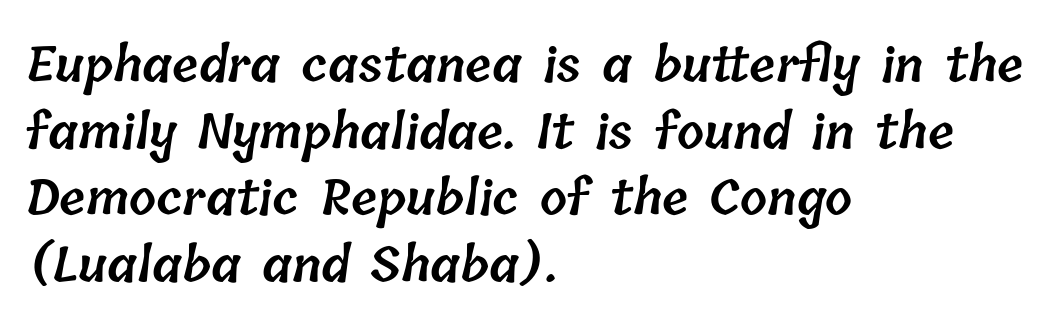
The image shows 48 px semibold type; set left-aligned, normal line spacing (1.39x), normal letter spacing, not underlined; low stroke contrast and a medium x-height.
